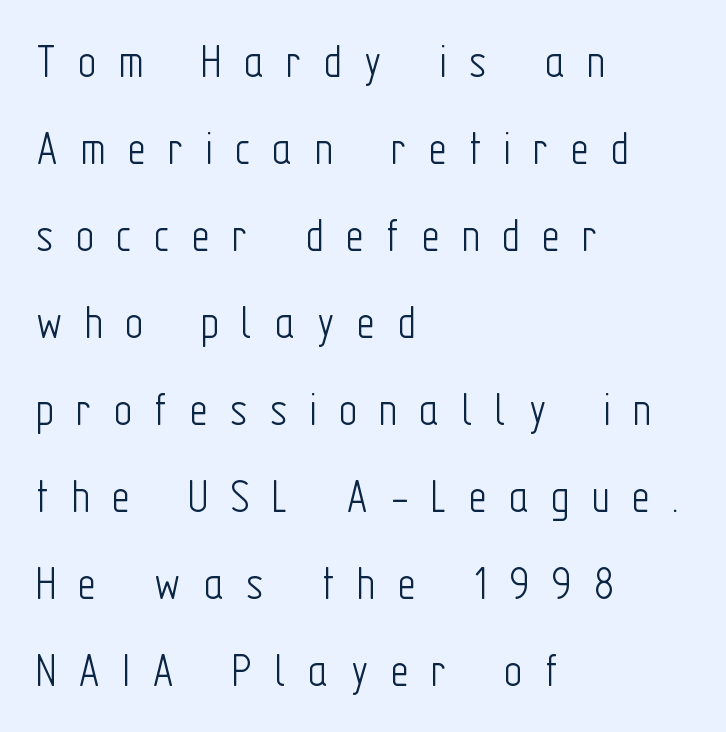
The image shows 50 px light, condensed sans-serif type, upright; set left-aligned, line spacing 1.74x, unusually wide letter spacing (+0.44 em), not underlined; low stroke contrast and a medium x-height.
